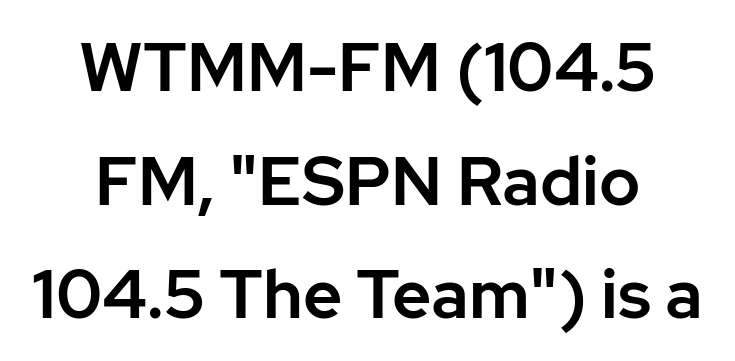
{"serif": "no", "italic": "no", "width": "normal", "stroke_contrast": "low", "x_height": "medium", "monospaced": "no", "underline": "no", "align": "center", "line_spacing": "normal", "line_spacing_ratio": 1.67, "letter_spacing": "normal", "letter_spacing_em": 0.0, "glyph_px": 68}
